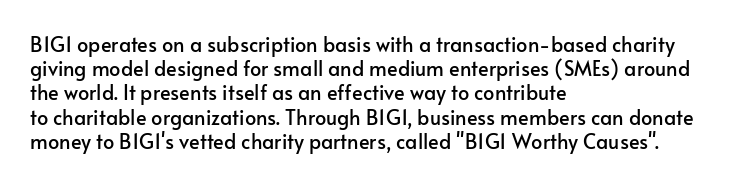
{"italic": "no", "underline": "no", "align": "left", "line_spacing_ratio": 1.21, "letter_spacing": "normal", "letter_spacing_em": 0.0, "glyph_px": 20}
